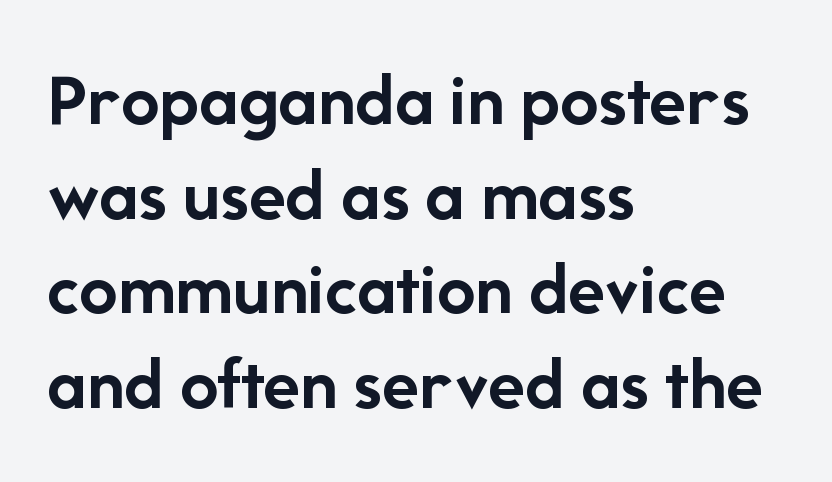
Nope, no serifs anywhere on these letters. Note the varied advance widths — an 'i' is clearly narrower than an 'm'. The letters stand straight up with perfectly vertical stems. Glyph-to-glyph distance matches everyday printed text. Strong, thick strokes mark this as bold type.
